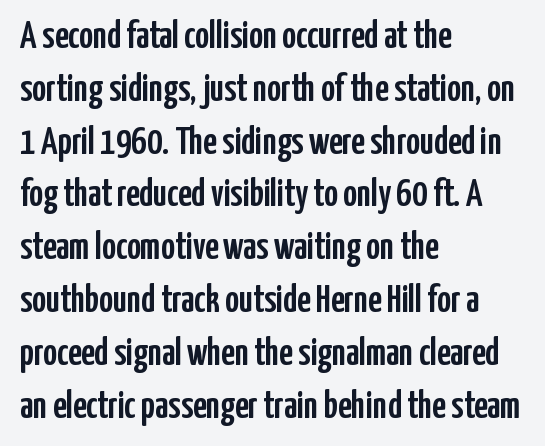
{"serif": "no", "italic": "no", "width": "condensed", "stroke_contrast": "low", "x_height": "medium", "monospaced": "no", "underline": "no", "align": "left", "line_spacing": "normal", "line_spacing_ratio": 1.39, "letter_spacing": "normal", "letter_spacing_em": 0.0, "glyph_px": 38}
